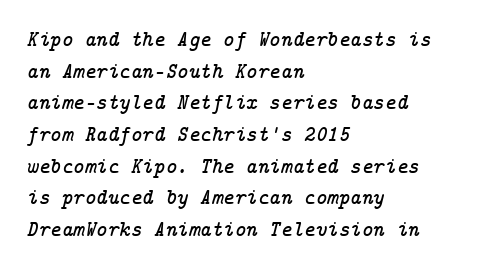
Q: Is the text italic (slanted)? A: Yes, it leans right by about 14 degrees.
Q: Is the text underlined? A: No.
Q: How is the paragraph aligned? A: Left-aligned.
Q: Is the spacing between letters normal or unusually wide? A: Normal.
Q: Is the spacing between lines tight, normal or loose? A: Normal.
